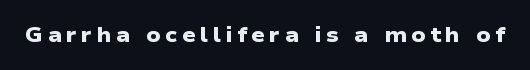
Look at the stroke-to-counter ratio: heavy, a bold. Plain, unruled lines of type. Students, note that the glyphs here are deliberately spaced far apart.
